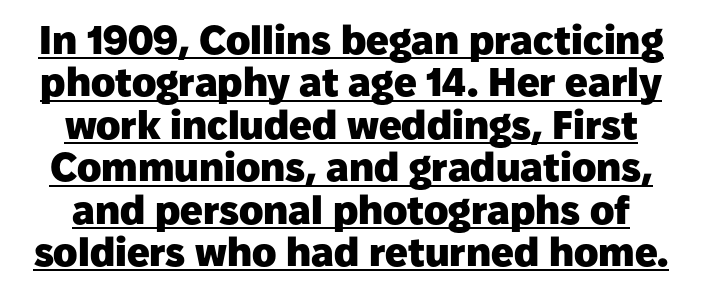
The image shows 40 px heavy sans-serif type, upright; set tight line spacing (1.06x), normal letter spacing, underlined; low stroke contrast and a medium x-height.
